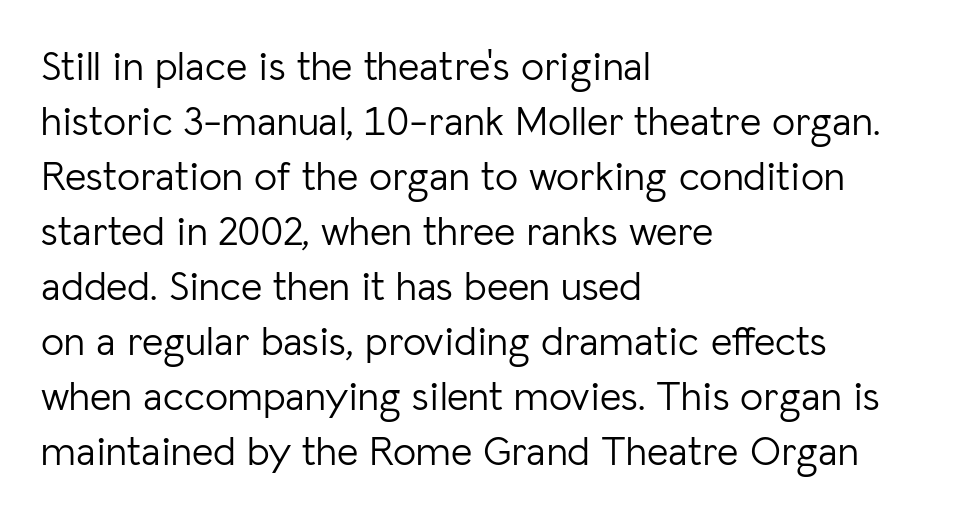
Unlike a traditional serif, this face leaves its strokes unadorned. Does the copy run flush right? No — it runs flush left. This is the regular roman posture of the typeface. The space directly below the letters is spotless. Spacing verdict: proportional, widths tailored to each character.
